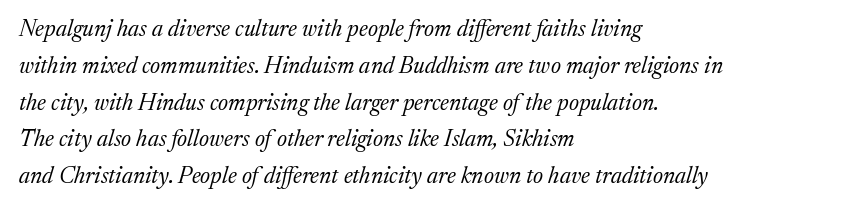
Q: Is the text bold? A: No.
Q: Is the text italic (slanted)? A: Yes, it leans right by about 17 degrees.
Q: Is the text underlined? A: No.
Q: How is the paragraph aligned? A: Left-aligned.
Q: Is the spacing between letters normal or unusually wide? A: Normal.
Q: Is the spacing between lines tight, normal or loose? A: Normal.
